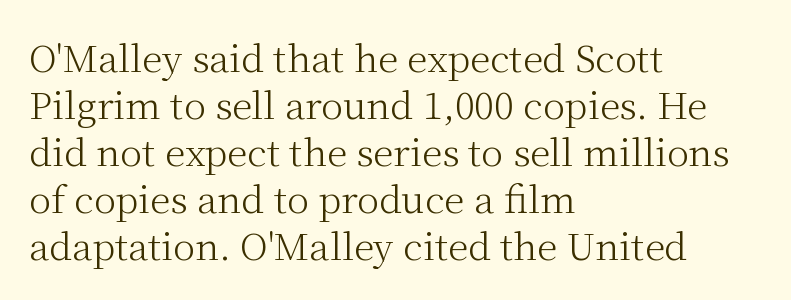
{"serif": "yes", "italic": "no", "bold": "no", "weight": "light", "width": "normal", "stroke_contrast": "medium", "x_height": "medium", "monospaced": "no", "underline": "no", "align": "left", "line_spacing": "normal", "line_spacing_ratio": 1.27, "letter_spacing": "normal", "letter_spacing_em": 0.0, "glyph_px": 37}
